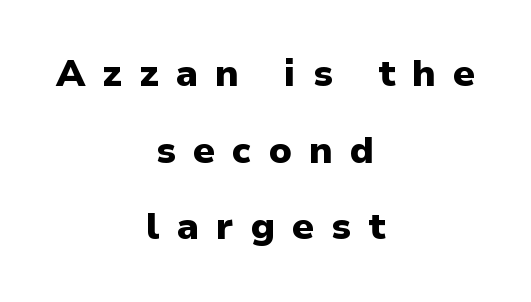
{"serif": "no", "italic": "no", "bold": "yes", "weight": "heavy", "width": "normal", "stroke_contrast": "low", "x_height": "medium", "monospaced": "no", "underline": "no", "align": "center", "line_spacing": "loose", "line_spacing_ratio": 2.07, "letter_spacing": "wide", "letter_spacing_em": 0.46, "glyph_px": 37}
